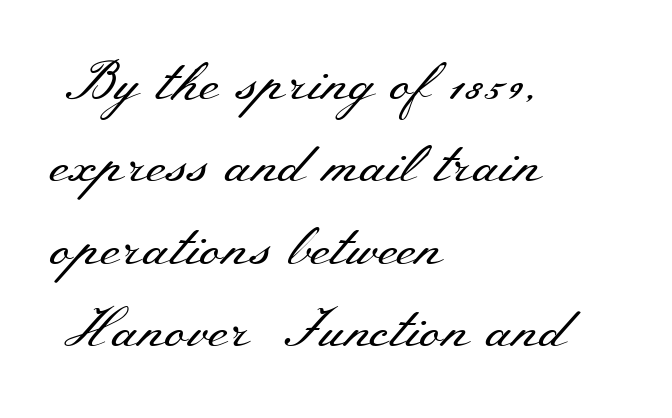
The image shows 55 px regular-weight, wide serif type; set left-aligned, normal line spacing (1.5x), normal letter spacing, not underlined; medium stroke contrast and a small x-height.
